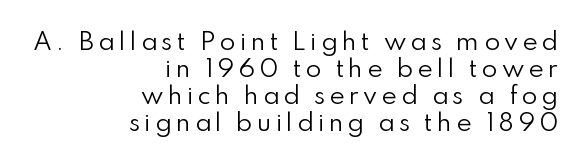
Q: Is the text bold? A: No.
Q: Is the text italic (slanted)? A: No, it is upright.
Q: Is the text underlined? A: No.
Q: How is the paragraph aligned? A: Right-aligned.
